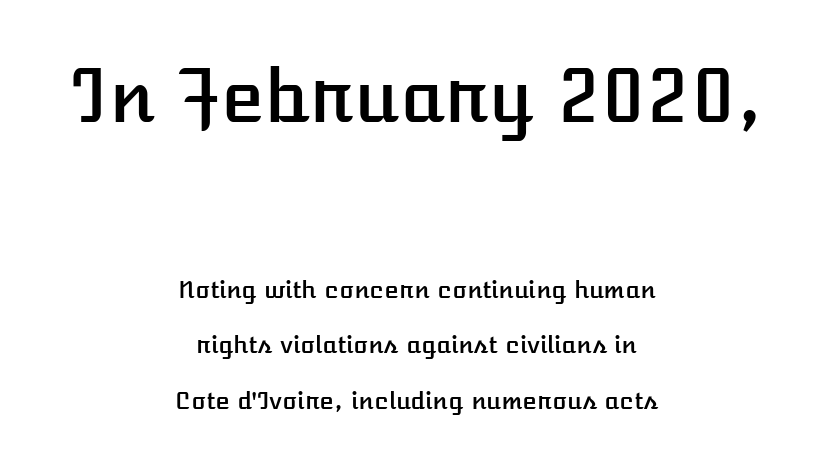
You can tell it's not italic because the verticals are truly vertical. The baseline area is clear. Top chunk: large. Bottom chunk: small. The typesetter chose a symmetrical, centered arrangement here. These lines keep a tight, regular rhythm from letter to letter.
